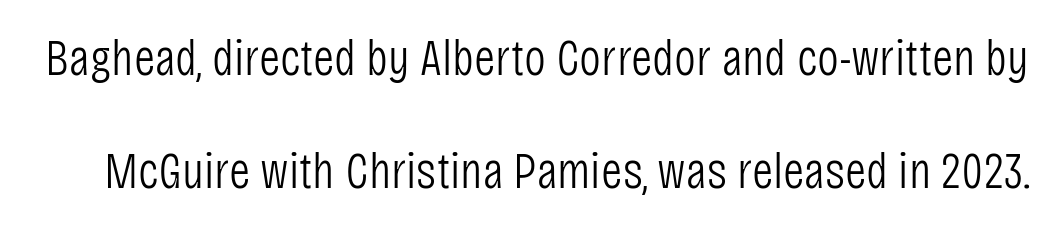
Q: Is the text bold? A: No.
Q: Is the text italic (slanted)? A: No, it is upright.
Q: Is the typeface a serif or a sans-serif typeface? A: Sans-serif.
Q: Is the text underlined? A: No.
Q: Is the spacing between letters normal or unusually wide? A: Normal.
Q: Is the spacing between lines tight, normal or loose? A: Loose.
Q: Width (condensed, normal, or wide)? A: Condensed.
Q: Stroke contrast? A: Low.
Q: x-height? A: Large.
Q: Monospaced? A: No.
